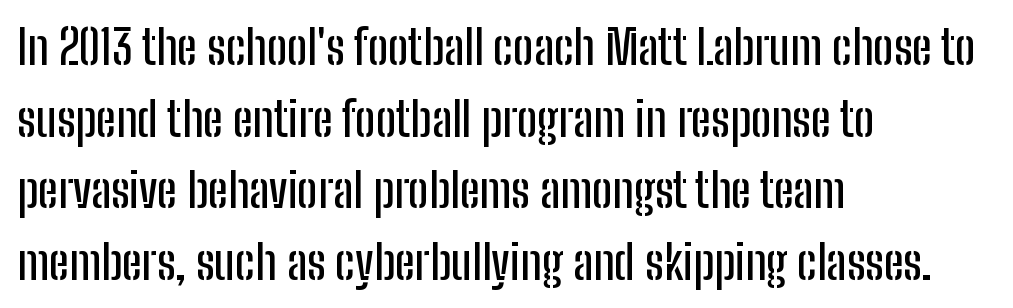
{"serif": "no", "italic": "no", "width": "condensed", "stroke_contrast": "low", "x_height": "medium", "monospaced": "no", "underline": "no", "align": "left", "line_spacing": "normal", "line_spacing_ratio": 1.49, "letter_spacing": "normal", "letter_spacing_em": 0.0, "glyph_px": 48}
